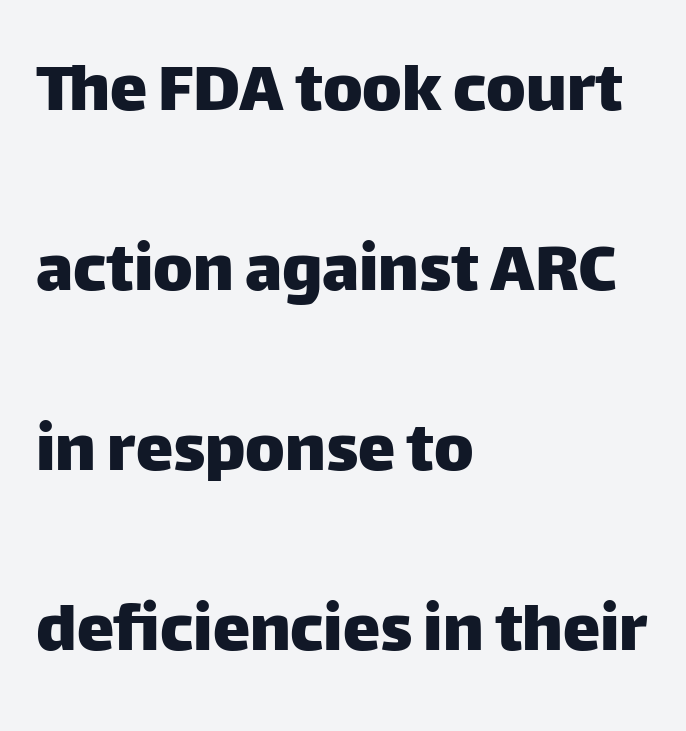
{"serif": "no", "italic": "no", "width": "normal", "stroke_contrast": "low", "x_height": "large", "monospaced": "no", "underline": "no", "align": "left", "line_spacing": "loose", "line_spacing_ratio": 2.4, "letter_spacing": "normal", "letter_spacing_em": 0.0, "glyph_px": 75}
